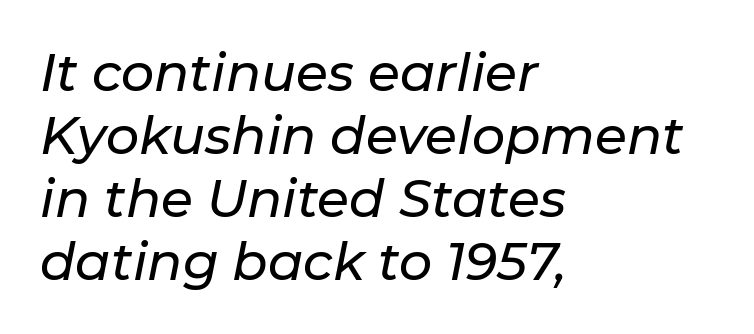
Is this a fixed-width face? No — the glyphs have proportional, varying widths. Plain, unruled lines of type. These lines keep a tight, regular rhythm from letter to letter. The lines are quadded left. It's the slanting kind of type.
